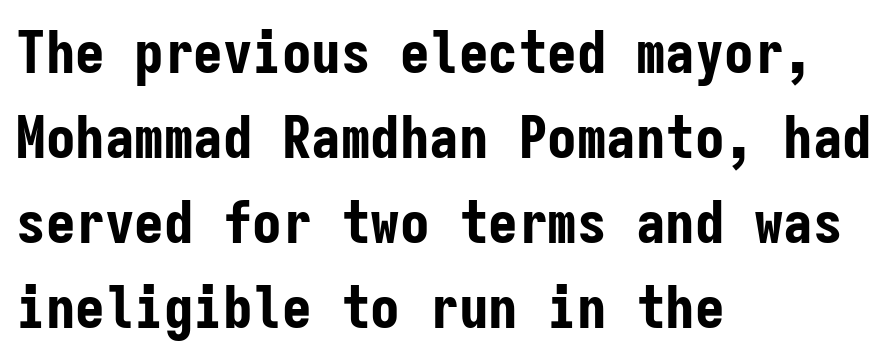
{"serif": "no", "italic": "no", "bold": "yes", "weight": "bold", "width": "condensed", "stroke_contrast": "low", "x_height": "medium", "monospaced": "yes", "underline": "no", "align": "left", "line_spacing": "normal", "line_spacing_ratio": 1.44, "letter_spacing": "normal", "letter_spacing_em": 0.0, "glyph_px": 59}
